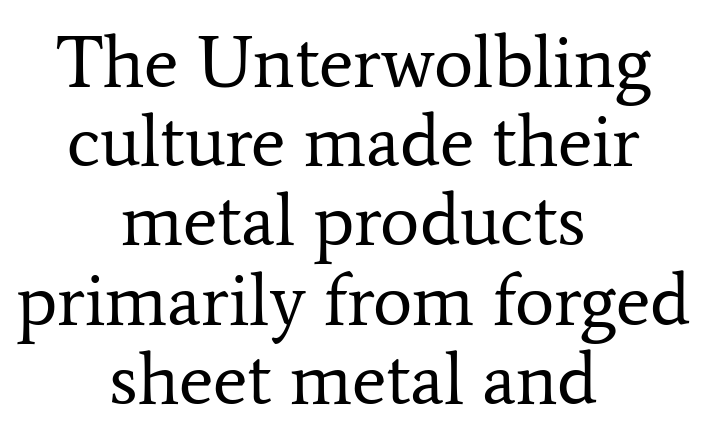
Honestly, the rows look squashed on top of each other. If you drew a line through each stem, it would be perfectly vertical. Tracking value appears to be zero — textbook default spacing. Nothing heavy about these letters — not bold at all.
